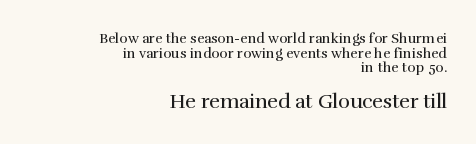
{"italic": "no", "bold": "no", "underline": "no", "align": "right", "line_spacing": "tight", "line_spacing_ratio": 1.05, "letter_spacing": "normal", "letter_spacing_em": 0.0, "larger_block": "second", "size_ratio": 1.43, "glyph_px": 20}
